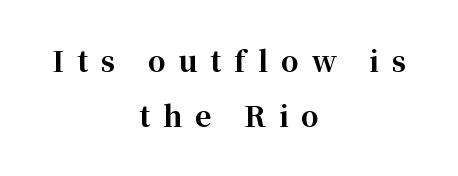
The image shows 28 px bold serif type, upright; set centered, loose line spacing (1.97x), unusually wide letter spacing (+0.46 em), not underlined; high stroke contrast and a medium x-height.
